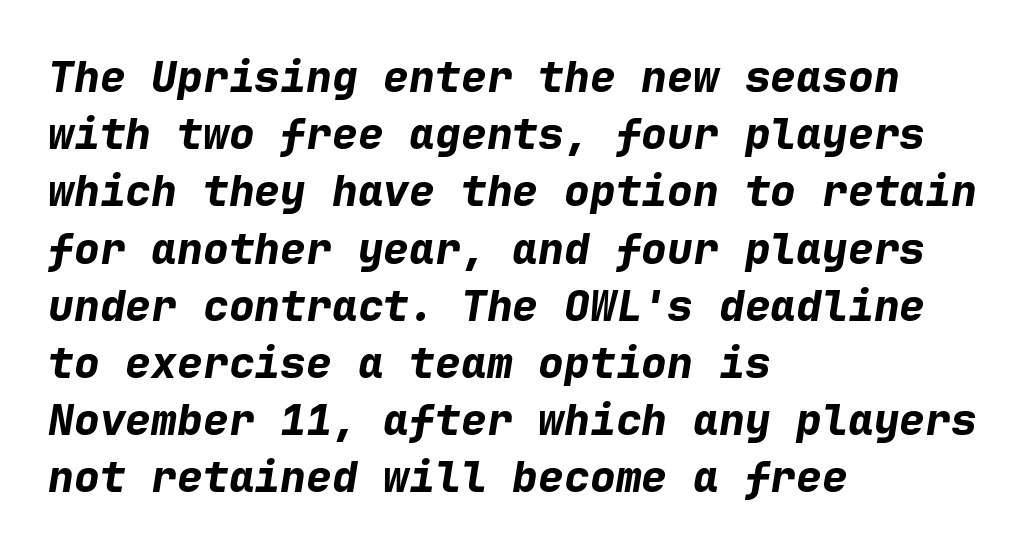
The image shows 43 px bold type, italic (leaning right), monospaced; set left-aligned, normal line spacing (1.33x), normal letter spacing, not underlined; low stroke contrast and a medium x-height.
